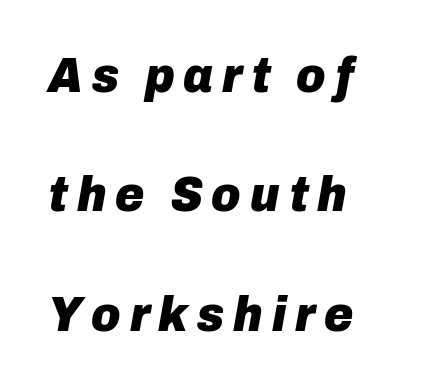
Every row of glyphs begins at an identical x-position on the left. Anything drawn beneath the words? Only blank space. Emphasis-style slanted type is in use. This is heavy type, rendered in bold.
